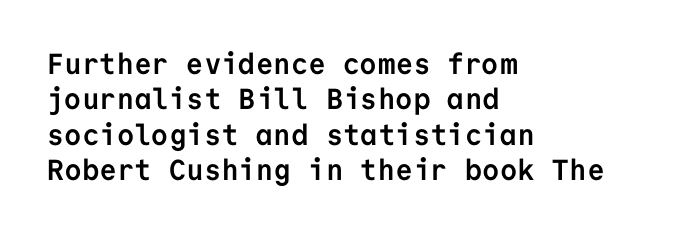
The image shows 29 px semibold sans-serif type, upright, monospaced; set left-aligned, line spacing 1.22x, normal letter spacing, not underlined; low stroke contrast and a medium x-height.
